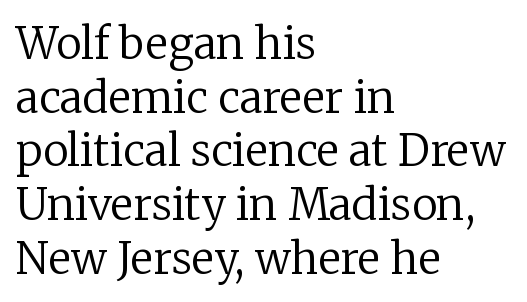
Q: Is the text bold? A: No.
Q: Is the text italic (slanted)? A: No, it is upright.
Q: Is the typeface a serif or a sans-serif typeface? A: Serif.
Q: Is the text underlined? A: No.
Q: How is the paragraph aligned? A: Left-aligned.
Q: Is the spacing between letters normal or unusually wide? A: Normal.
Q: Is the spacing between lines tight, normal or loose? A: Normal.
Q: Width (condensed, normal, or wide)? A: Normal.
Q: Stroke contrast? A: Low.
Q: x-height? A: Medium.
Q: Monospaced? A: No.
